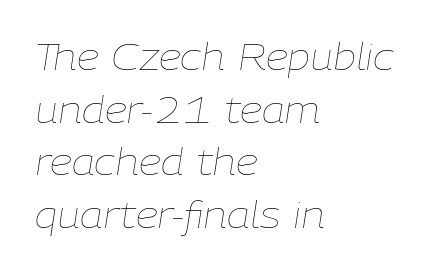
The image shows 36 px thin type, italic (leaning right); set left-aligned, normal line spacing (1.46x), normal letter spacing, not underlined; low stroke contrast and a medium x-height.
